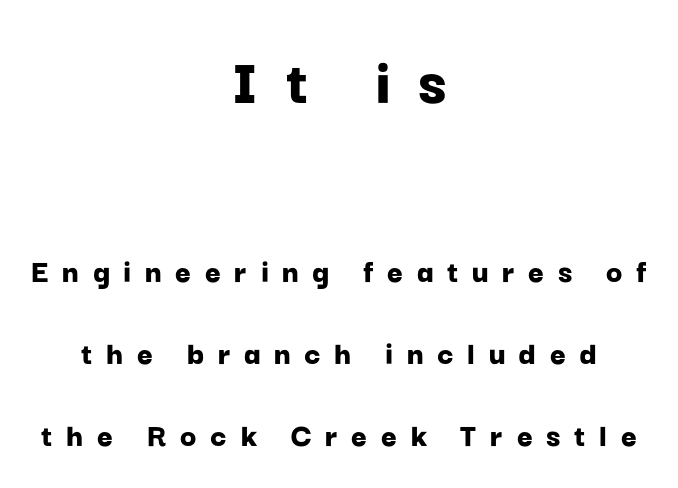
Character widths vary here, with narrow letters taking less room than wide ones. You could fit nearly another row in the gap between these rows. This sample uses an upright cut, with every glyph sitting square on the baseline. This rendering widens character spacing well past its baseline value.
